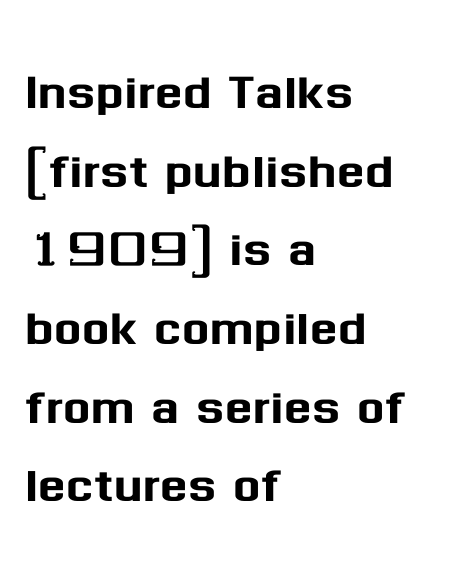
{"serif": "no", "italic": "no", "width": "normal", "stroke_contrast": "medium", "x_height": "medium", "monospaced": "no", "underline": "no", "align": "left", "line_spacing_ratio": 1.21, "letter_spacing": "normal", "letter_spacing_em": 0.0, "glyph_px": 65}
